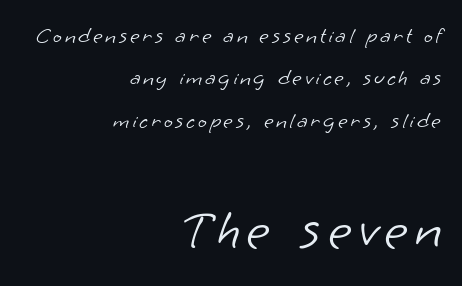
Q: Is the text bold? A: No.
Q: Is the typeface a serif or a sans-serif typeface? A: Sans-serif.
Q: Is the text underlined? A: No.
Q: How is the paragraph aligned? A: Right-aligned.
Q: Which block of text is set in a larger size, the first (top) or the second (bottom)? A: The second (bottom) one.
Q: Width (condensed, normal, or wide)? A: Normal.
Q: Stroke contrast? A: Low.
Q: x-height? A: Small.
Q: Monospaced? A: No.
